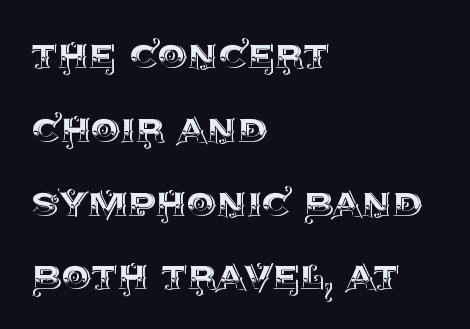
The image shows 47 px text type, upright; set left-aligned, normal line spacing (1.57x), normal letter spacing, not underlined; a large x-height.
